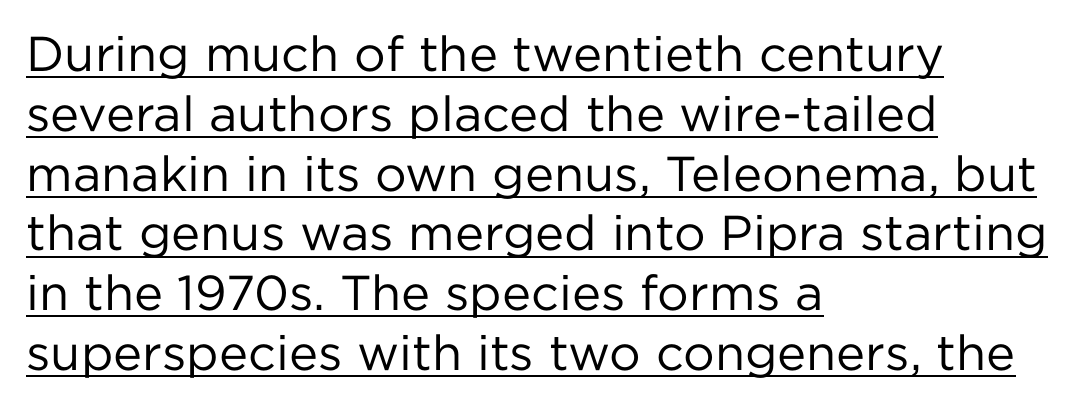
Q: Is the text bold? A: No.
Q: Is the text italic (slanted)? A: No, it is upright.
Q: Is the typeface a serif or a sans-serif typeface? A: Sans-serif.
Q: Is the text underlined? A: Yes.
Q: How is the paragraph aligned? A: Left-aligned.
Q: Is the spacing between letters normal or unusually wide? A: Normal.
Q: Width (condensed, normal, or wide)? A: Normal.
Q: Stroke contrast? A: Low.
Q: x-height? A: Medium.
Q: Monospaced? A: No.
